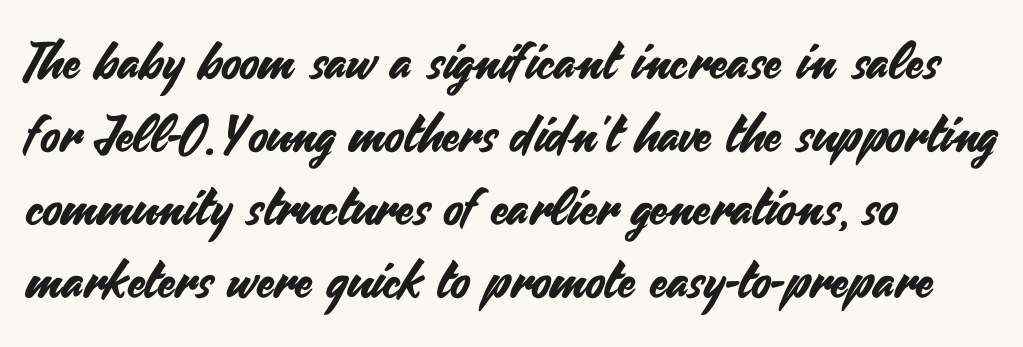
{"serif": "no", "width": "normal", "stroke_contrast": "medium", "x_height": "small", "monospaced": "no", "underline": "no", "align": "left", "line_spacing": "normal", "line_spacing_ratio": 1.43, "letter_spacing": "normal", "letter_spacing_em": 0.0, "glyph_px": 51}
